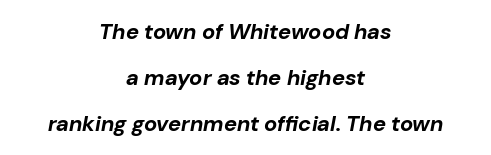
{"italic": "yes", "lean": "right", "slant_degrees": 10, "bold": "yes", "underline": "no", "align": "center", "line_spacing": "loose", "line_spacing_ratio": 2.08, "letter_spacing": "normal", "letter_spacing_em": 0.0, "glyph_px": 22}
